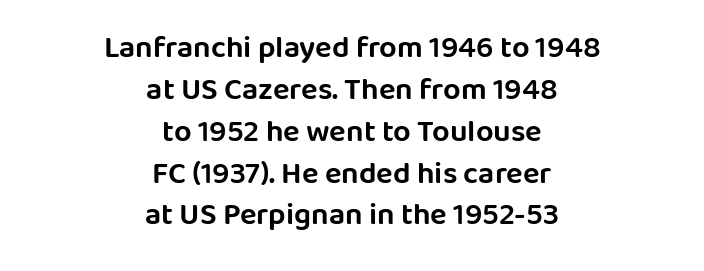
The image shows 31 px sans-serif type, upright; set centered, normal line spacing (1.35x), normal letter spacing, not underlined; low stroke contrast and a large x-height.
